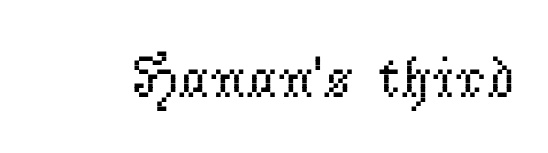
{"serif": "yes", "italic": "no", "bold": "no", "weight": "regular", "width": "normal", "stroke_contrast": "low", "x_height": "small", "monospaced": "no", "underline": "no", "letter_spacing": "normal", "letter_spacing_em": 0.0, "glyph_px": 59}
